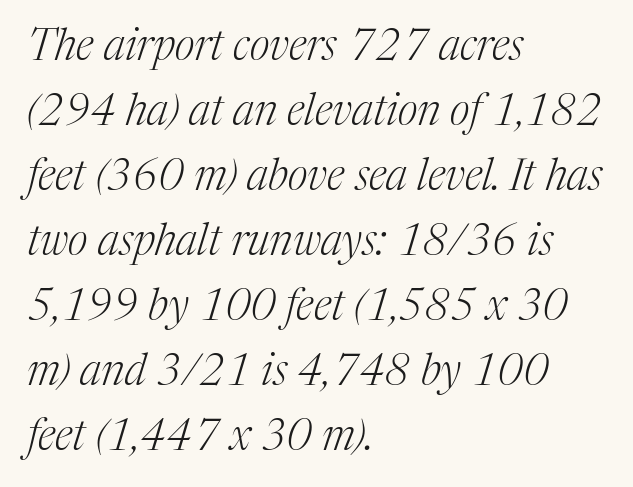
The image shows 43 px light serif type, italic (leaning right); set left-aligned, normal line spacing (1.51x), normal letter spacing, not underlined; medium stroke contrast and a medium x-height.
